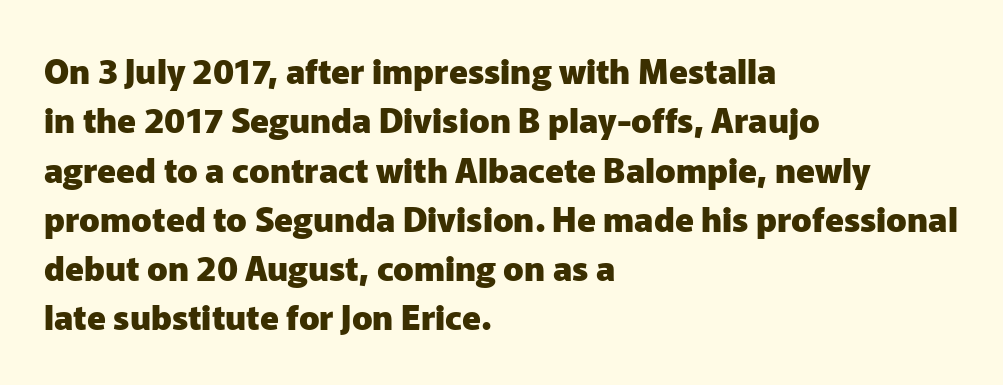
These lines carry a lot of weight — the face is fully bold. The glyphs in this specimen are sans serif. These lines are set flush left with a ragged right edge. Posture: straight, roman, zero tilt. Lines of text with bare space underneath. Short note: letters normally spaced.
